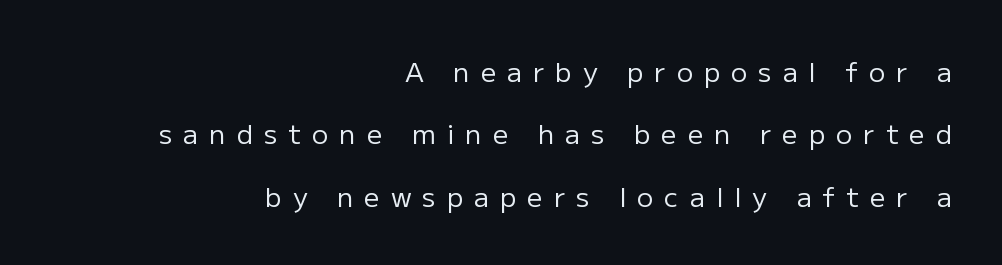
Q: Is the text bold? A: No.
Q: Is the text italic (slanted)? A: No, it is upright.
Q: Is the text underlined? A: No.
Q: How is the paragraph aligned? A: Right-aligned.
Q: Is the spacing between letters normal or unusually wide? A: Unusually wide.
Q: Is the spacing between lines tight, normal or loose? A: Loose.
